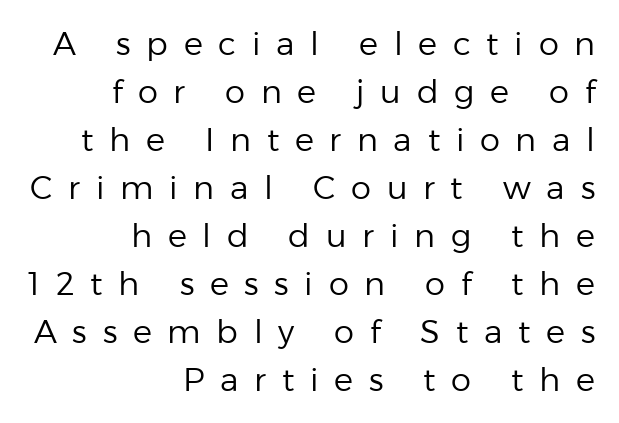
{"serif": "no", "italic": "no", "bold": "no", "weight": "regular", "width": "normal", "stroke_contrast": "low", "x_height": "medium", "monospaced": "no", "underline": "no", "align": "right", "line_spacing": "normal", "line_spacing_ratio": 1.5, "letter_spacing": "wide", "letter_spacing_em": 0.49, "glyph_px": 32}
